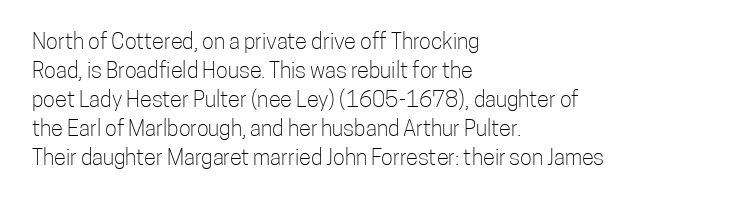
Tall strokes in this sample are plumb rather than angled. The passage shown has conventional tracking throughout. Every row of glyphs begins at an identical x-position on the left. A normal amount of white space separates one row of letters from the next. Type without underlining.
